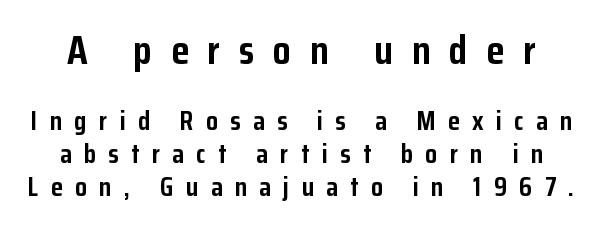
The image shows 41 px semibold, condensed sans-serif type, upright; set centered, line spacing 1.21x, unusually wide letter spacing (+0.46 em), not underlined; the first (top) block is 1.52x larger; low stroke contrast and a medium x-height.
